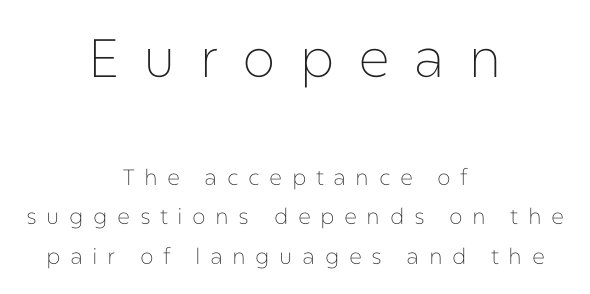
Q: Is the text bold? A: No.
Q: Is the text italic (slanted)? A: No, it is upright.
Q: Is the typeface a serif or a sans-serif typeface? A: Sans-serif.
Q: Is the text underlined? A: No.
Q: How is the paragraph aligned? A: Centered.
Q: Is the spacing between letters normal or unusually wide? A: Unusually wide.
Q: Which block of text is set in a larger size, the first (top) or the second (bottom)? A: The first (top) one.
Q: Width (condensed, normal, or wide)? A: Normal.
Q: Stroke contrast? A: Low.
Q: x-height? A: Medium.
Q: Monospaced? A: No.
